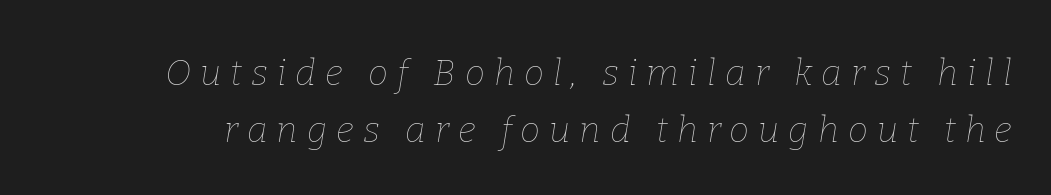
Q: Is the text bold? A: No.
Q: Is the text italic (slanted)? A: Yes, it leans right by about 9 degrees.
Q: Is the text underlined? A: No.
Q: Is the spacing between letters normal or unusually wide? A: Unusually wide.
Q: Is the spacing between lines tight, normal or loose? A: Normal.
Q: Width (condensed, normal, or wide)? A: Normal.
Q: Stroke contrast? A: Low.
Q: x-height? A: Medium.
Q: Monospaced? A: No.
